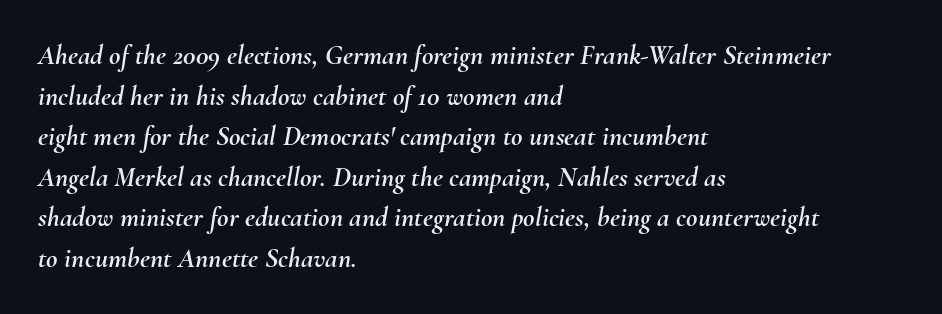
{"italic": "yes", "lean": "right", "slant_degrees": 10, "width": "normal", "stroke_contrast": "medium", "x_height": "small", "monospaced": "no", "underline": "no", "align": "left", "line_spacing": "normal", "line_spacing_ratio": 1.45, "letter_spacing": "normal", "letter_spacing_em": 0.0, "glyph_px": 28}
